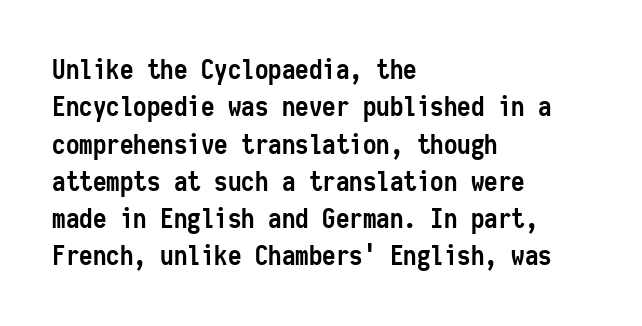
{"italic": "no", "bold": "yes", "underline": "no", "align": "left", "line_spacing": "normal", "line_spacing_ratio": 1.38, "letter_spacing": "normal", "letter_spacing_em": 0.0, "glyph_px": 27}
